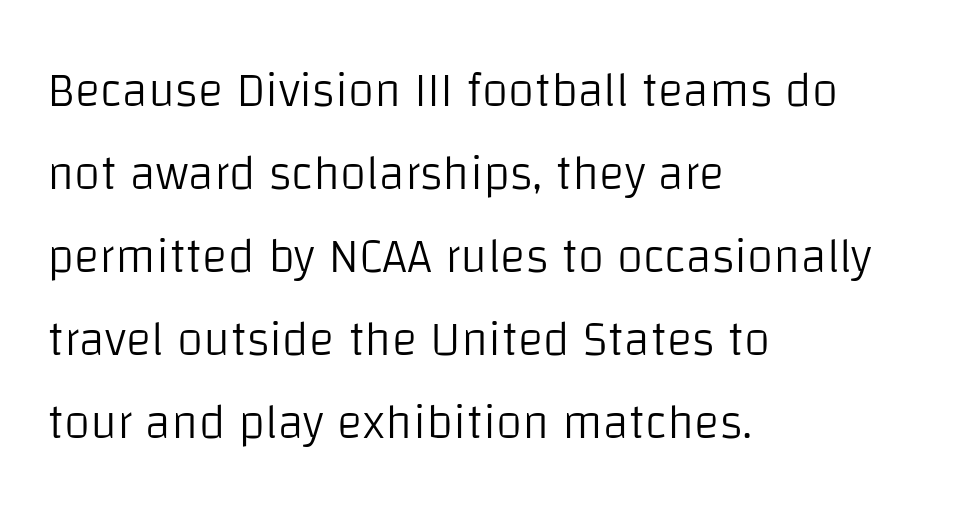
Note the varied advance widths — an 'i' is clearly narrower than an 'm'. The typesetting does not lean heavy: it is not bold. Type style note: lacks serifs. Characters remain perfectly vertical along every line. Here the glyphs are tracked normally, forming tight word shapes.
